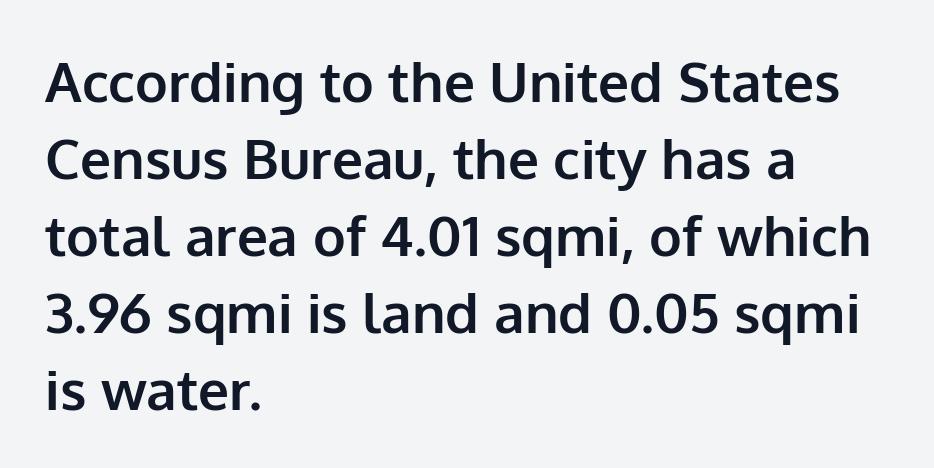
Each new line begins a customary step beneath the previous one. The sample has been set heavy, in full bold. A roman cut, with each character standing at attention. What kind of face is this? One without serifs — a sans.
